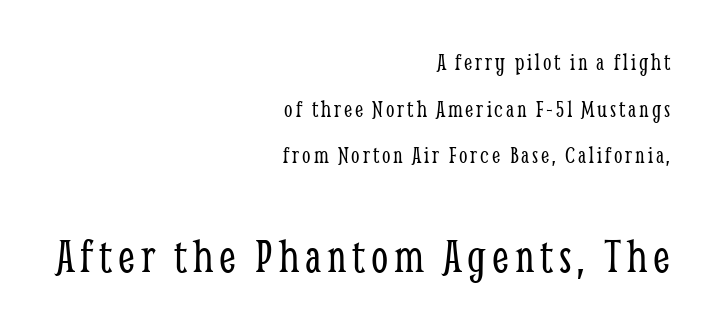
Lines of text with bare space underneath. Which margin do the lines hug? The right one — the left edge is uneven. The passage shown is typed in a proportional face where columns would drift. Each stroke keeps to a modest, everyday thickness or less. A typesetter would mark this as roman, not italic.
